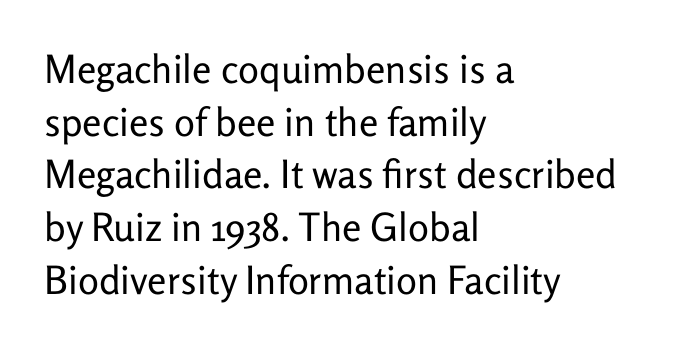
Q: Is the text bold? A: No.
Q: Is the text italic (slanted)? A: No, it is upright.
Q: Is the typeface a serif or a sans-serif typeface? A: Sans-serif.
Q: Is the text underlined? A: No.
Q: How is the paragraph aligned? A: Left-aligned.
Q: Is the spacing between letters normal or unusually wide? A: Normal.
Q: Is the spacing between lines tight, normal or loose? A: Normal.
Q: Width (condensed, normal, or wide)? A: Normal.
Q: Stroke contrast? A: Low.
Q: x-height? A: Medium.
Q: Monospaced? A: No.
